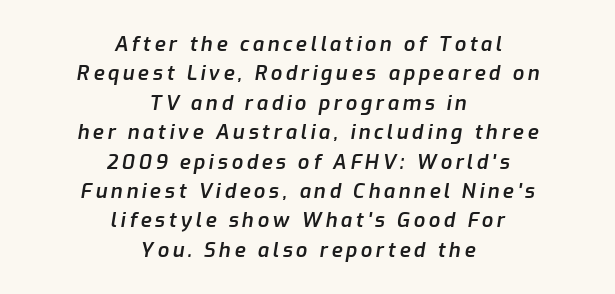
{"italic": "yes", "lean": "right", "slant_degrees": 9, "bold": "semi", "underline": "no", "align": "center", "line_spacing": "normal", "line_spacing_ratio": 1.47, "glyph_px": 20}
